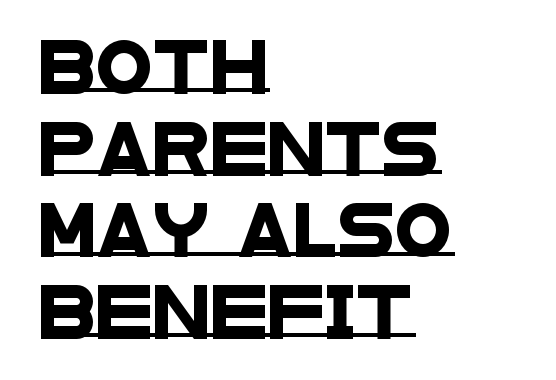
Grotesque or geometric, the face here clearly has no serifs. The letterforms sit shoulder to shoulder at normal distance. Line spacing here is normal. Students, observe the line beneath the letters — that is underlining. The paragraph shown leans on its left margin. Is this a fixed-width face? No — the glyphs have proportional, varying widths.
